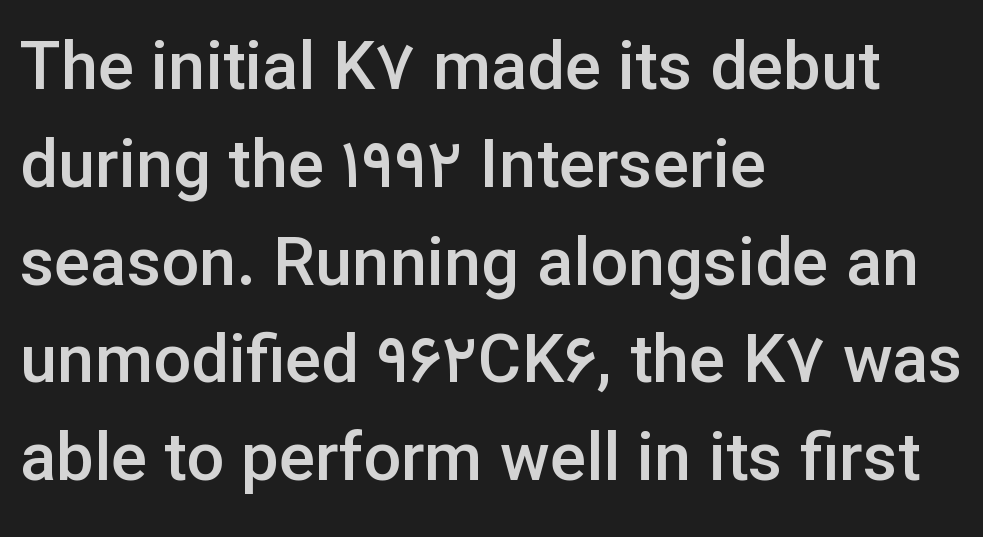
{"serif": "no", "italic": "no", "bold": "semi", "weight": "semibold", "width": "normal", "stroke_contrast": "low", "x_height": "medium", "monospaced": "no", "underline": "no", "align": "left", "line_spacing": "normal", "line_spacing_ratio": 1.46, "letter_spacing": "normal", "letter_spacing_em": 0.0, "glyph_px": 67}
